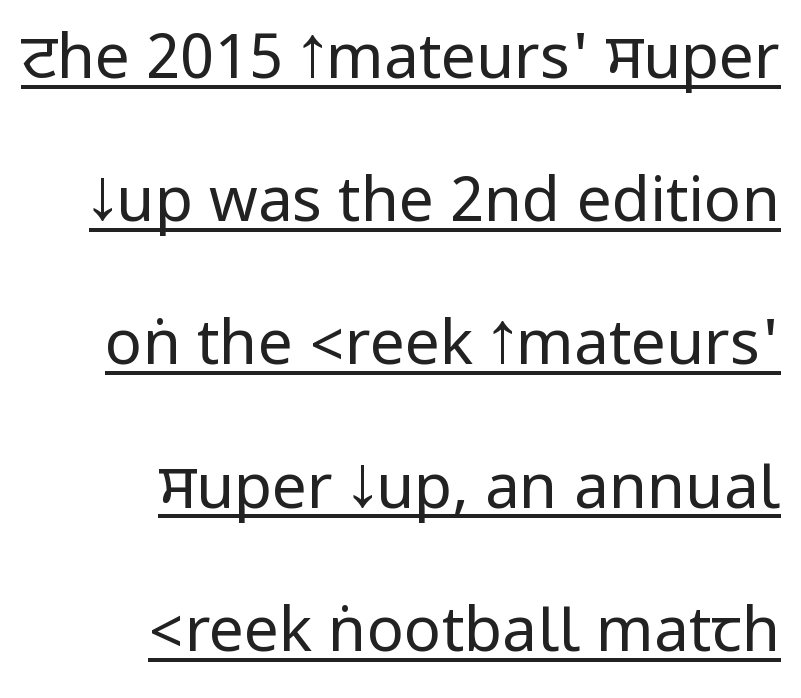
Q: Is the text bold? A: No.
Q: Is the text italic (slanted)? A: No, it is upright.
Q: Is the typeface a serif or a sans-serif typeface? A: Sans-serif.
Q: Is the text underlined? A: Yes.
Q: How is the paragraph aligned? A: Right-aligned.
Q: Is the spacing between letters normal or unusually wide? A: Normal.
Q: Is the spacing between lines tight, normal or loose? A: Loose.
Q: Width (condensed, normal, or wide)? A: Condensed.
Q: Stroke contrast? A: Low.
